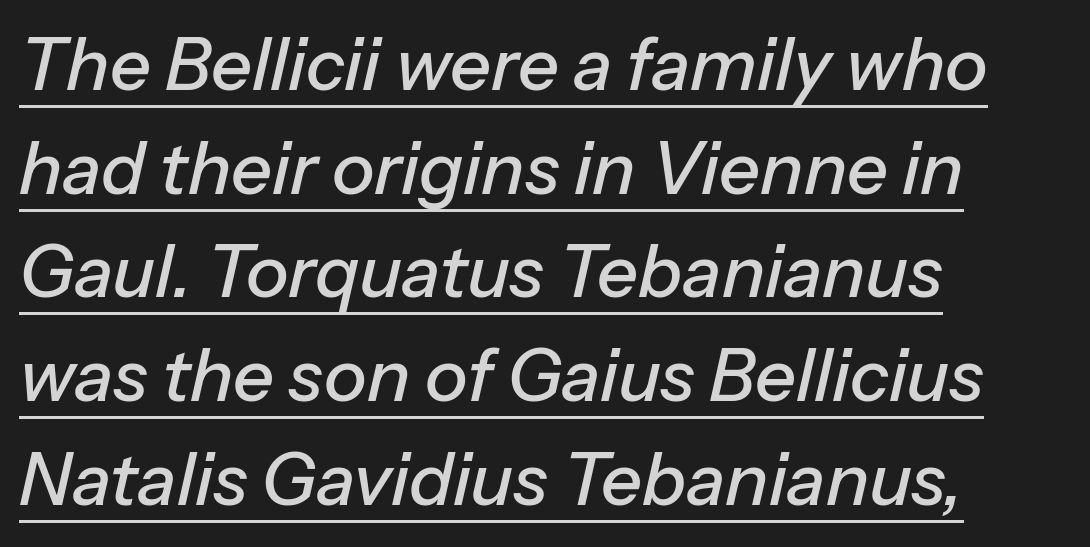
{"italic": "yes", "lean": "right", "slant_degrees": 13, "width": "normal", "stroke_contrast": "low", "x_height": "medium", "monospaced": "no", "underline": "yes", "align": "left", "line_spacing": "normal", "line_spacing_ratio": 1.44, "letter_spacing": "normal", "letter_spacing_em": 0.0, "glyph_px": 72}
